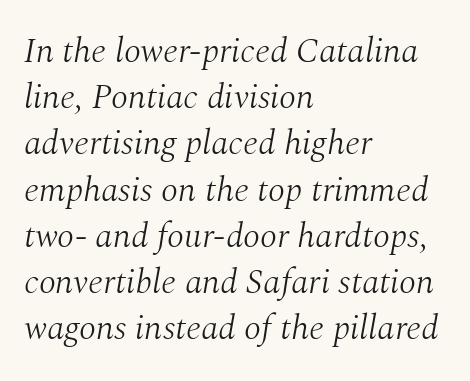
{"serif": "yes", "italic": "yes", "lean": "right", "slant_degrees": 10, "bold": "no", "weight": "light", "width": "normal", "stroke_contrast": "medium", "x_height": "medium", "monospaced": "no", "underline": "no", "align": "left", "line_spacing": "normal", "line_spacing_ratio": 1.32, "letter_spacing": "normal", "letter_spacing_em": 0.0, "glyph_px": 35}
